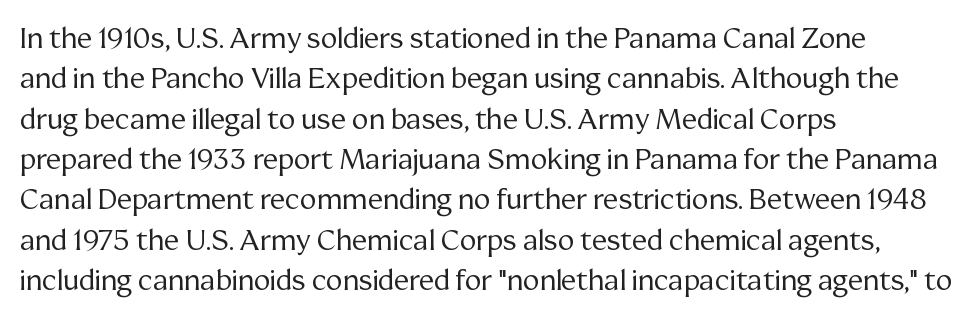
{"serif": "yes", "italic": "no", "bold": "no", "weight": "regular", "width": "normal", "stroke_contrast": "medium", "x_height": "medium", "monospaced": "no", "underline": "no", "align": "left", "line_spacing": "normal", "line_spacing_ratio": 1.44, "letter_spacing": "normal", "letter_spacing_em": 0.0, "glyph_px": 28}
